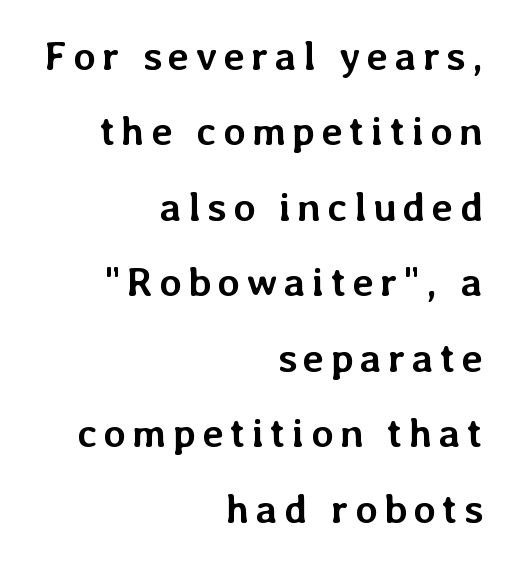
The specimen reads as upright at a glance. Horizontally, the lines are justified to the trailing edge only. Is this a fixed-width face? No — the glyphs have proportional, varying widths. Just letters on the line, the space beneath them empty. Stroke thickness is high; the sample reads as a true bold.
